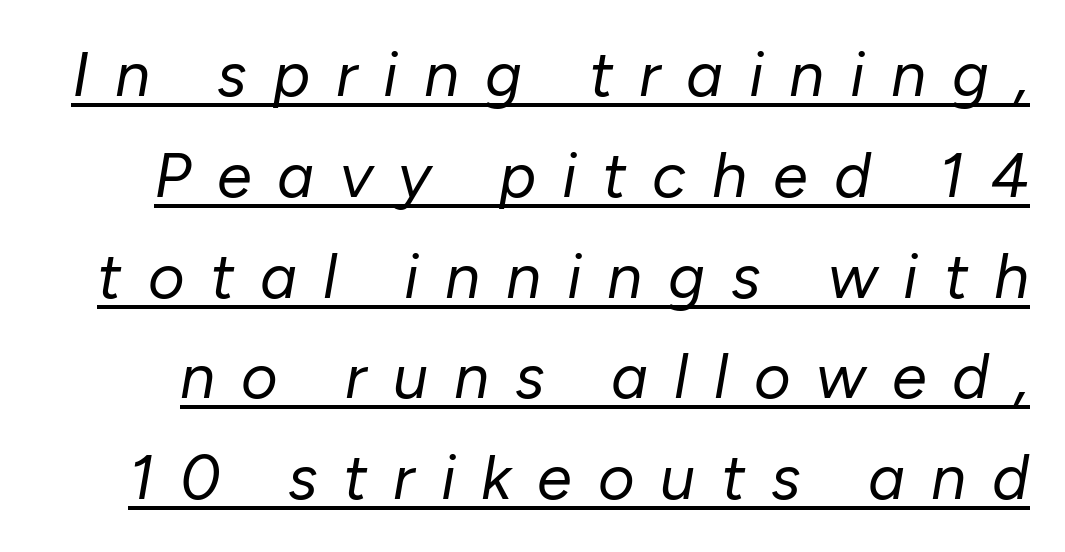
A baseline rule has been typeset under these characters. Quick note: italic. This sample has the flowing, uneven cadence of proportional lettering. Someone cranked the tracking dial way up on this one.
